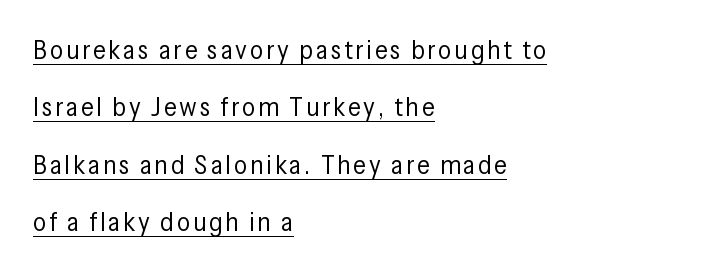
{"italic": "no", "bold": "no", "underline": "yes", "align": "left", "line_spacing": "loose", "line_spacing_ratio": 2.21, "glyph_px": 26}
